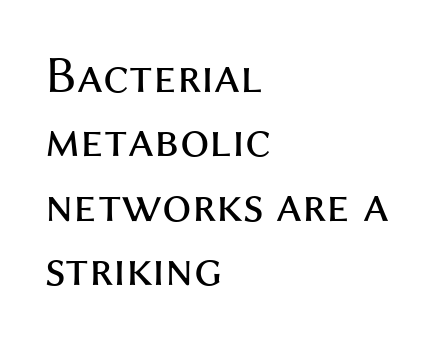
Q: Is the text bold? A: No.
Q: Is the text italic (slanted)? A: No, it is upright.
Q: Is the typeface a serif or a sans-serif typeface? A: Sans-serif.
Q: Is the text underlined? A: No.
Q: How is the paragraph aligned? A: Left-aligned.
Q: Is the spacing between letters normal or unusually wide? A: Normal.
Q: Width (condensed, normal, or wide)? A: Normal.
Q: Stroke contrast? A: Medium.
Q: x-height? A: Medium.
Q: Monospaced? A: No.
